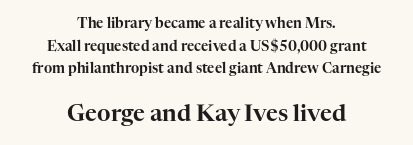
{"italic": "no", "underline": "no", "align": "center", "line_spacing": "normal", "line_spacing_ratio": 1.61, "letter_spacing": "normal", "letter_spacing_em": 0.0, "larger_block": "second", "size_ratio": 1.64, "glyph_px": 23}
